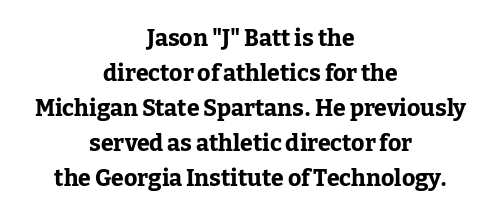
{"italic": "no", "bold": "yes", "underline": "no", "align": "center", "line_spacing": "normal", "line_spacing_ratio": 1.52, "letter_spacing": "normal", "letter_spacing_em": 0.0, "glyph_px": 23}
